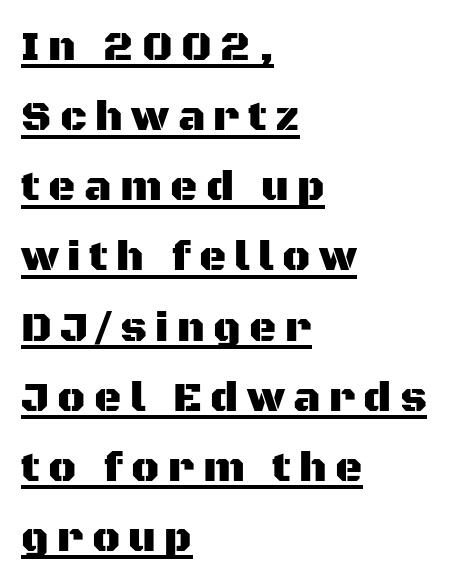
Is this a sans? Yes — the strokes have no serifs. Like a heading marked for emphasis, these lines bear an underscore. A typesetter would mark this as roman, not italic. The lines in this sample share a left origin and differ only in where they stop. Tracking value appears strongly positive — letters spread wide.
